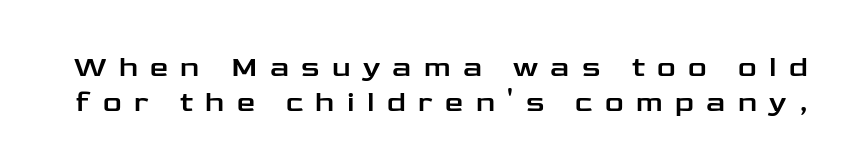
Q: Is the text italic (slanted)? A: No, it is upright.
Q: Is the typeface a serif or a sans-serif typeface? A: Sans-serif.
Q: Is the text underlined? A: No.
Q: Is the spacing between letters normal or unusually wide? A: Unusually wide.
Q: Width (condensed, normal, or wide)? A: Wide.
Q: Stroke contrast? A: Low.
Q: x-height? A: Medium.
Q: Monospaced? A: No.
